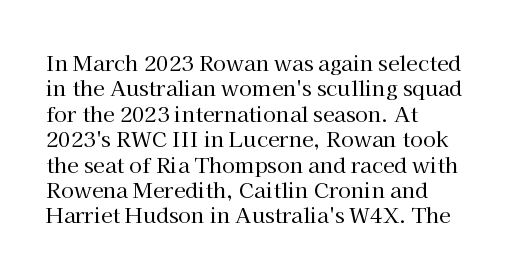
The image shows 21 px text type, upright; set left-aligned, line spacing 1.21x, normal letter spacing, not underlined.
